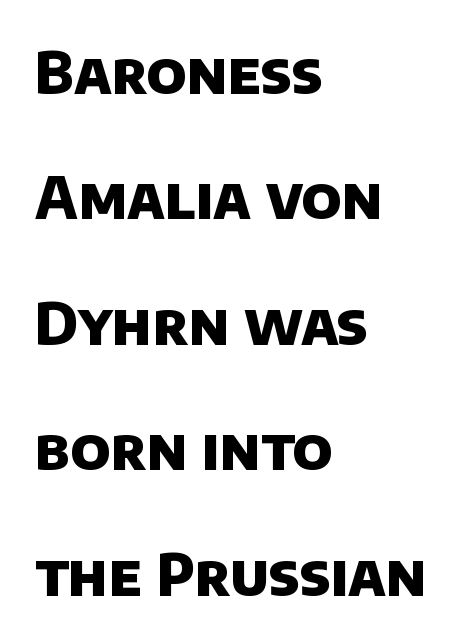
The designer dialed line spacing up above the default. These lines are set flush left with a ragged right edge. Honestly, the letter spacing is just normal — you wouldn't notice it. In terms of weight, the rendering is a true, heavy bold. Note the varied advance widths — an 'i' is clearly narrower than an 'm'. The baseline area is clear.
